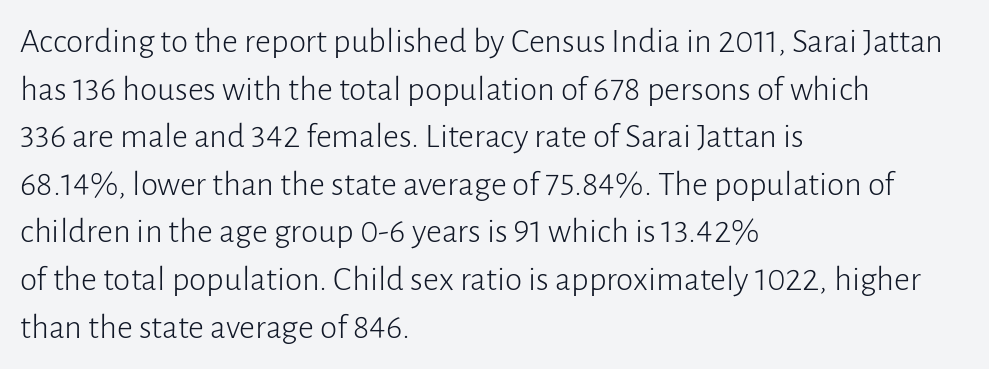
{"serif": "no", "italic": "no", "bold": "no", "weight": "light", "width": "normal", "stroke_contrast": "low", "x_height": "medium", "monospaced": "no", "underline": "no", "align": "left", "line_spacing": "normal", "line_spacing_ratio": 1.36, "letter_spacing": "normal", "letter_spacing_em": 0.0, "glyph_px": 35}
